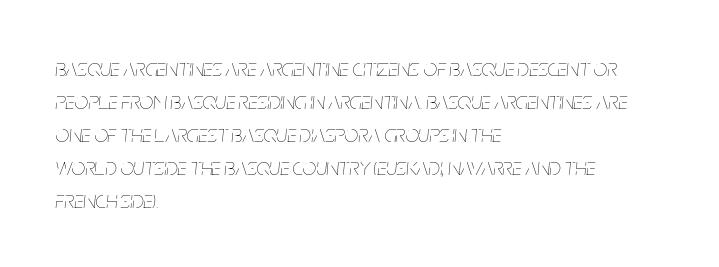
The specimen reads as italic at a glance. Students, note that the glyphs here touch the page at normal intervals. The rendering uses a moderate line-height, typical for paragraphs. The rag falls on the right side of this text block. The specimen omits any rule beneath the text block's lines.
